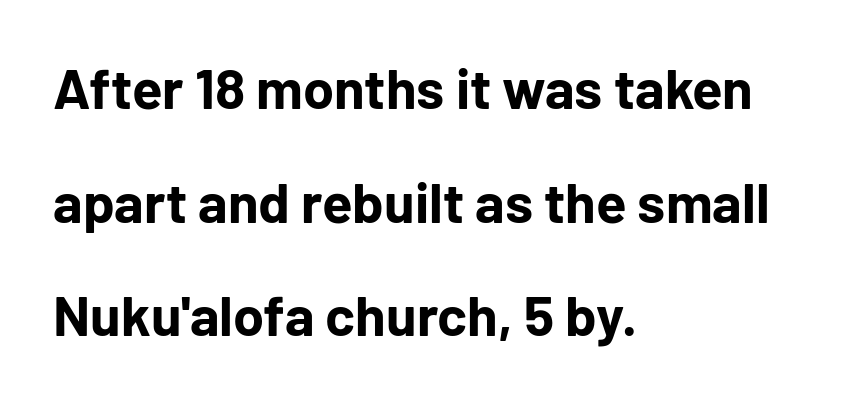
{"serif": "no", "italic": "no", "bold": "yes", "weight": "bold", "width": "normal", "stroke_contrast": "low", "x_height": "medium", "monospaced": "no", "underline": "no", "align": "left", "line_spacing": "loose", "line_spacing_ratio": 2.03, "letter_spacing": "normal", "letter_spacing_em": 0.0, "glyph_px": 56}
